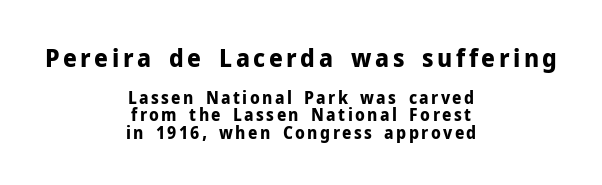
Q: Is the text bold? A: Yes.
Q: Is the text italic (slanted)? A: No, it is upright.
Q: Is the text underlined? A: No.
Q: How is the paragraph aligned? A: Centered.
Q: Is the spacing between lines tight, normal or loose? A: Tight.
Q: Which block of text is set in a larger size, the first (top) or the second (bottom)? A: The first (top) one.
